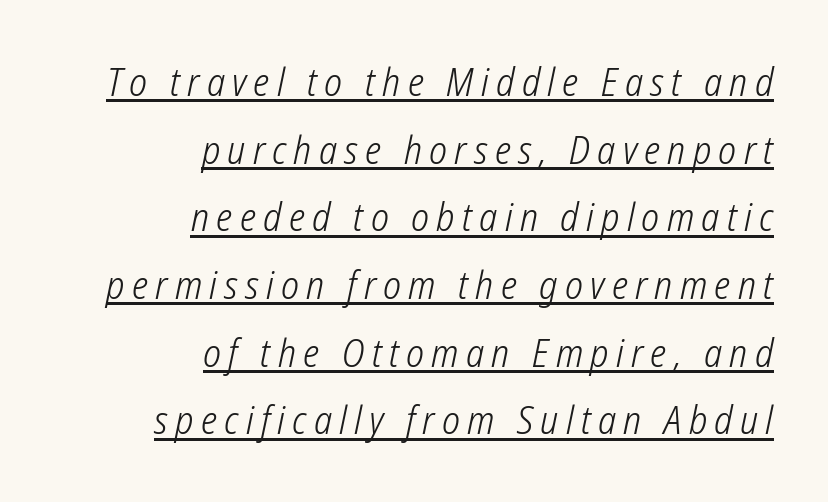
Q: Is the text bold? A: No.
Q: Is the typeface a serif or a sans-serif typeface? A: Sans-serif.
Q: Is the text underlined? A: Yes.
Q: How is the paragraph aligned? A: Right-aligned.
Q: Width (condensed, normal, or wide)? A: Condensed.
Q: Stroke contrast? A: Low.
Q: x-height? A: Medium.
Q: Monospaced? A: No.
